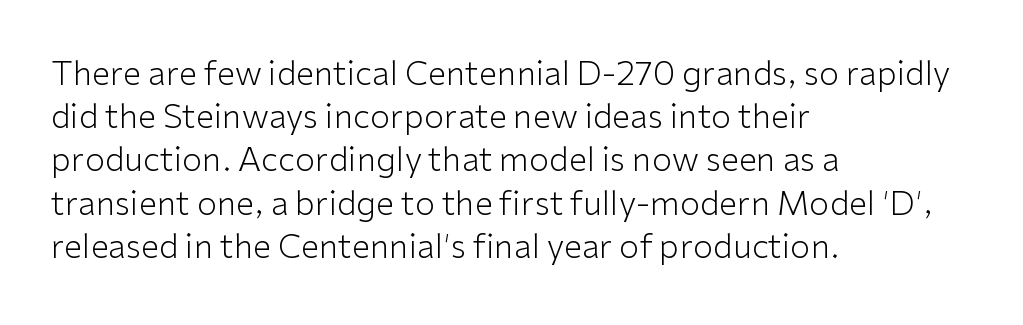
{"serif": "no", "italic": "no", "bold": "no", "weight": "light", "width": "normal", "stroke_contrast": "low", "x_height": "medium", "monospaced": "no", "underline": "no", "align": "left", "line_spacing": "normal", "line_spacing_ratio": 1.31, "letter_spacing": "normal", "letter_spacing_em": 0.0, "glyph_px": 33}
